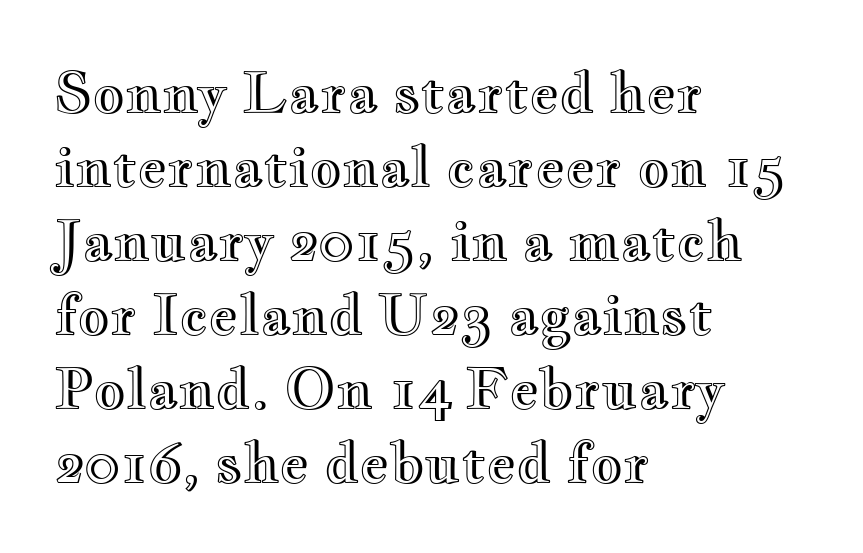
{"italic": "no", "width": "wide", "x_height": "small", "monospaced": "no", "underline": "no", "align": "left", "line_spacing": "normal", "line_spacing_ratio": 1.32, "letter_spacing": "normal", "letter_spacing_em": 0.0, "glyph_px": 56}
